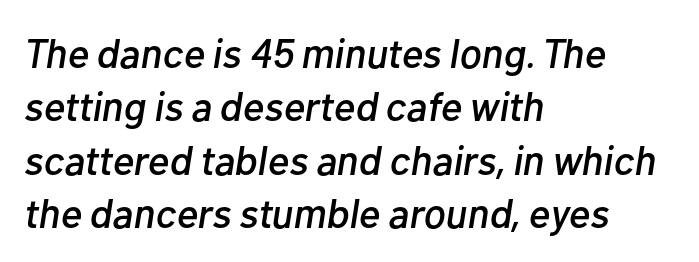
{"italic": "yes", "lean": "right", "slant_degrees": 10, "width": "normal", "stroke_contrast": "low", "x_height": "medium", "monospaced": "no", "underline": "no", "align": "left", "line_spacing": "normal", "line_spacing_ratio": 1.3, "letter_spacing": "normal", "letter_spacing_em": 0.0, "glyph_px": 41}
